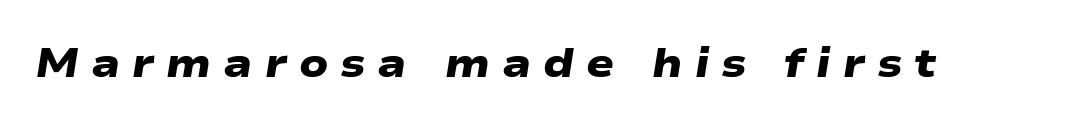
The image shows 41 px heavy, wide sans-serif type; set unusually wide letter spacing (+0.29 em), not underlined; low stroke contrast and a medium x-height.
